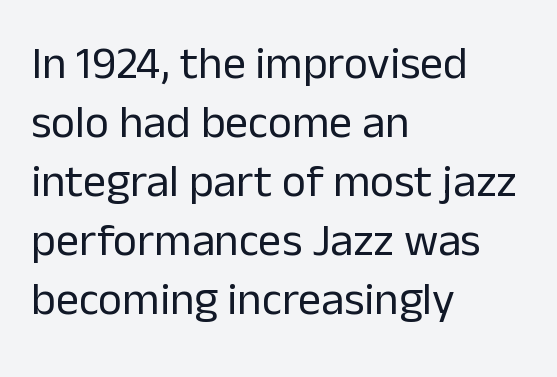
The image shows 46 px regular-weight sans-serif type, upright; set left-aligned, normal line spacing (1.28x), normal letter spacing, not underlined; low stroke contrast and a medium x-height.
